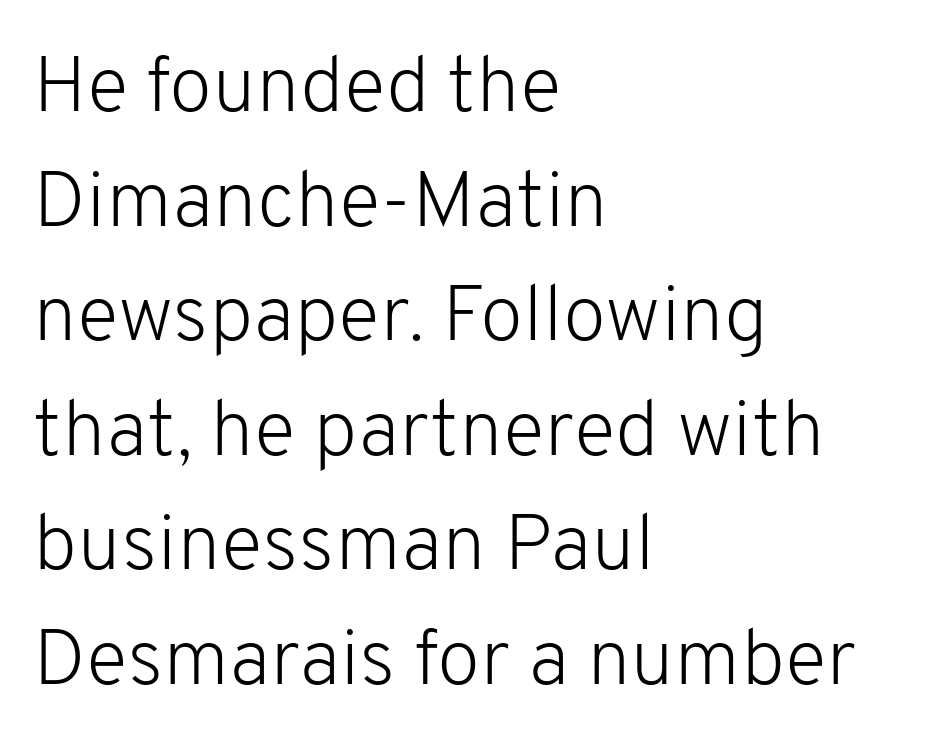
The image shows 79 px light sans-serif type, upright; set left-aligned, normal line spacing (1.45x), normal letter spacing, not underlined; low stroke contrast and a medium x-height.
